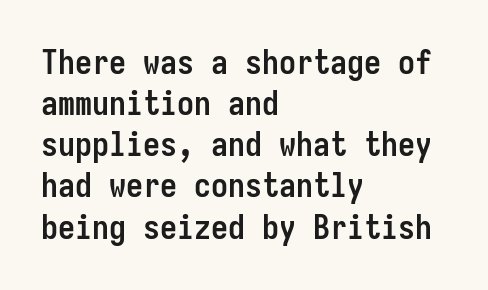
{"serif": "no", "italic": "no", "bold": "yes", "weight": "semibold", "width": "condensed", "stroke_contrast": "low", "x_height": "medium", "monospaced": "yes", "underline": "no", "align": "left", "line_spacing_ratio": 1.21, "letter_spacing": "normal", "letter_spacing_em": 0.0, "glyph_px": 34}
